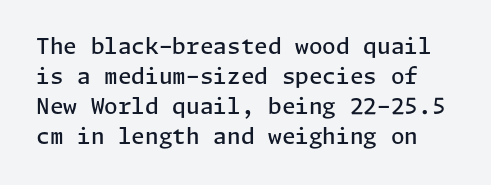
Type without underlining. A typesetter would mark this as roman, not italic. The vertical gap from one line to the next is medium. Tracking here is standard; glyphs follow each other at the usual distance. Stems and bowls a touch heavier than normal — semibold.
